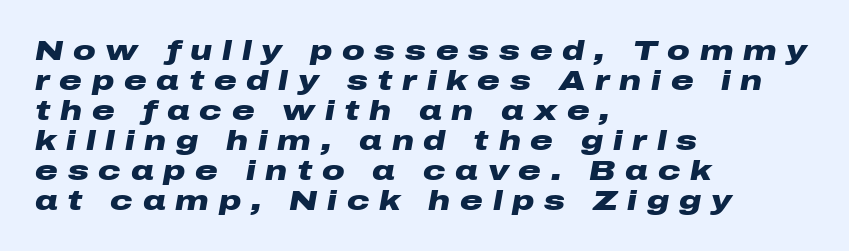
Loose tracking; the words dissolve into strings of separated letters. The lettering tilts uniformly, giving the passage an italic look. Line beginnings align vertically; line endings do not. These lines are rendered in a variable-pitch font. Any mark beneath the type? The region is blank.
